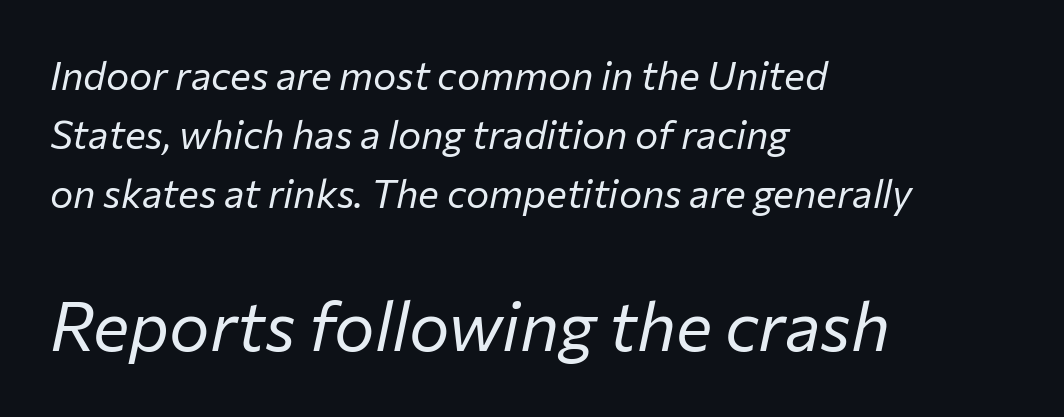
Notice how the passage keeps a crisp vertical edge on the left only. The vertical gap from one line to the next is medium. No extra tracking has been applied to these lines. In terms of posture, this sample is oblique.
